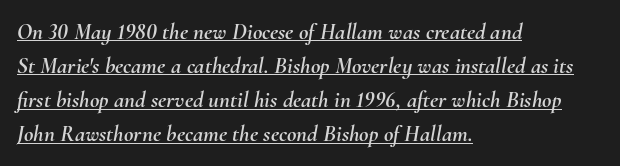
The rows are spaced the way most documents space them. This sample is left-justified, so line endings fall wherever the words run out. This rendering leaves character spacing at its baseline value. Compared with undecorated copy, this sample adds a rule below the words.
